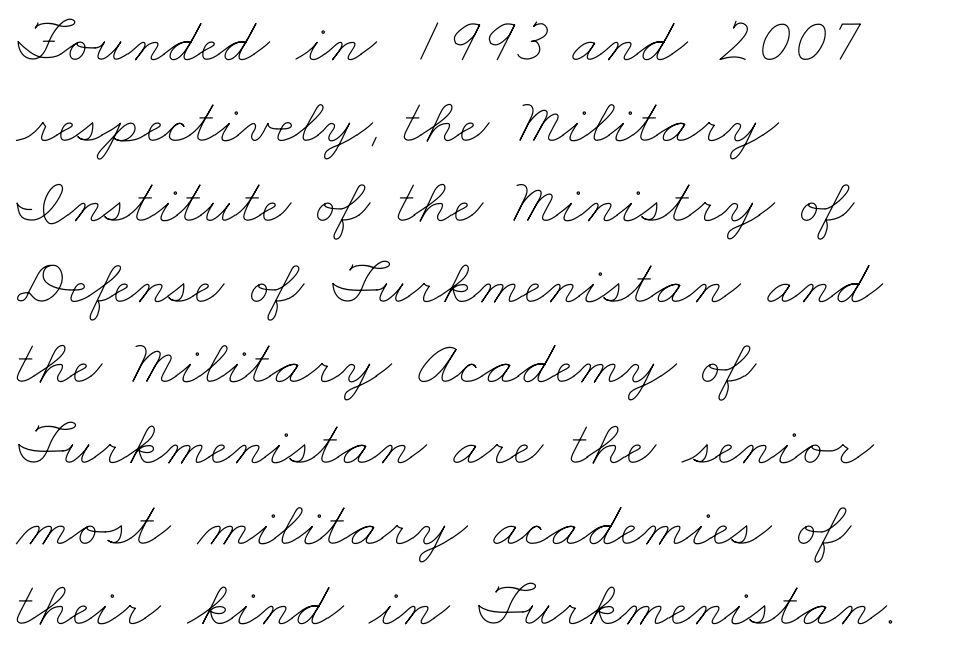
The image shows 65 px thin, wide type; set left-aligned, line spacing 1.24x, normal letter spacing, not underlined; low stroke contrast and a small x-height.
